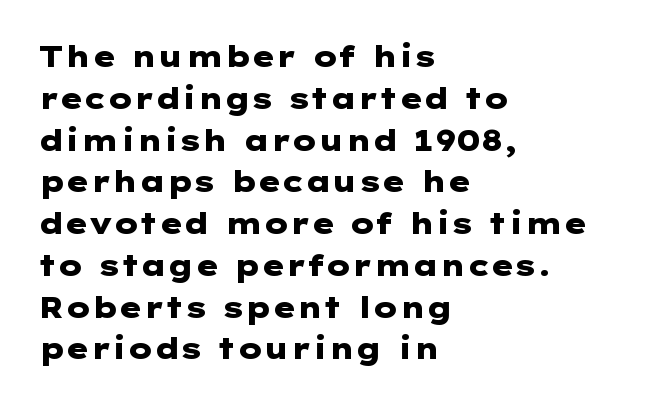
Underlining? Definitely not there. Note: no serifs on the glyphs. One glance says typical: line gaps are just what's usual. Strokes here are thick enough to call this a true bold.
